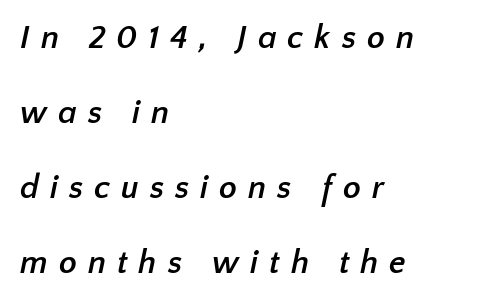
Serifs: no, the terminals of the letterforms are clean. The rendering inserts visible extra space after every character. Proportional: the letters do not fall into vertical columns. Compared with typical paragraphs, the rows here are farther apart.
